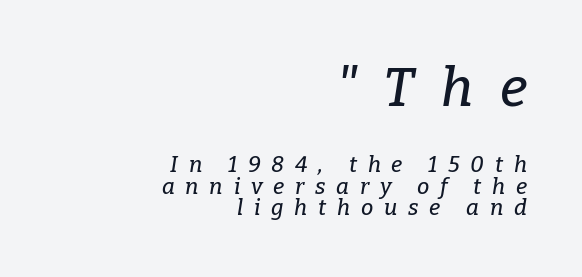
{"serif": "yes", "italic": "yes", "lean": "right", "slant_degrees": 9, "width": "normal", "stroke_contrast": "low", "x_height": "medium", "monospaced": "no", "underline": "no", "align": "right", "line_spacing": "tight", "line_spacing_ratio": 0.98, "letter_spacing": "wide", "letter_spacing_em": 0.49, "larger_block": "first", "size_ratio": 2.45, "glyph_px": 54}
